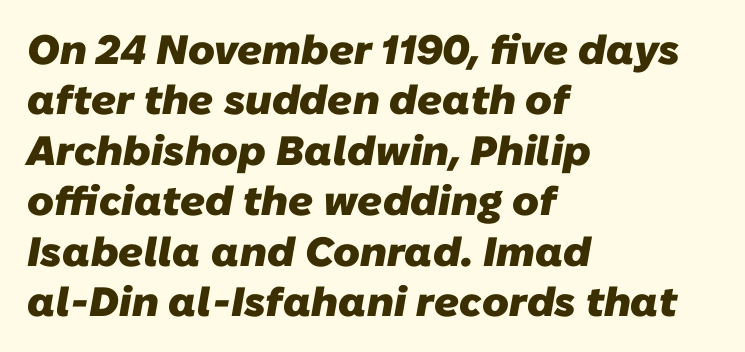
The image shows 41 px heavy sans-serif type; set left-aligned, line spacing 1.23x, normal letter spacing, not underlined; low stroke contrast and a medium x-height.
